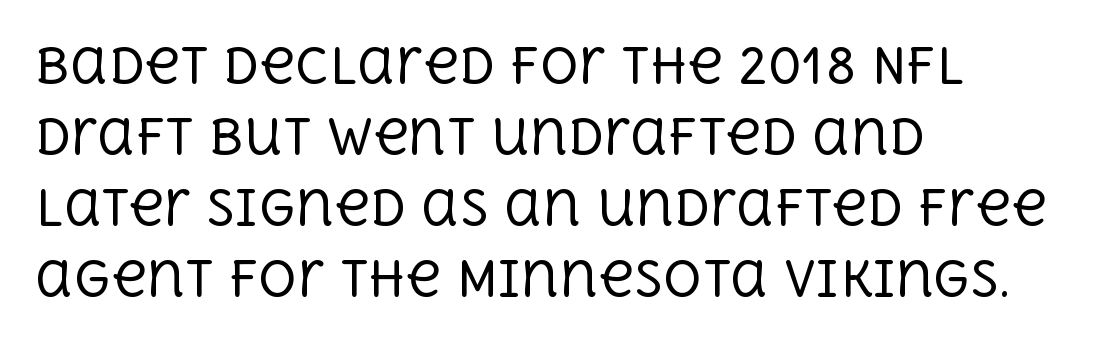
{"serif": "yes", "italic": "no", "bold": "no", "weight": "regular", "width": "normal", "x_height": "large", "monospaced": "no", "underline": "no", "align": "left", "line_spacing": "normal", "line_spacing_ratio": 1.48, "letter_spacing": "normal", "letter_spacing_em": 0.0, "glyph_px": 48}
